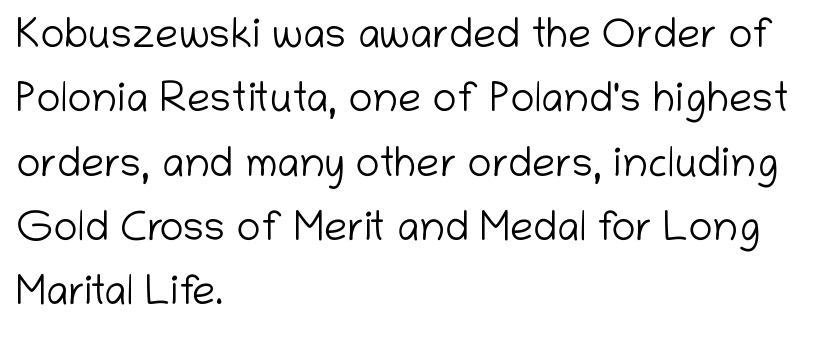
Q: Is the text bold? A: No.
Q: Is the text italic (slanted)? A: No, it is upright.
Q: Is the typeface a serif or a sans-serif typeface? A: Sans-serif.
Q: Is the text underlined? A: No.
Q: How is the paragraph aligned? A: Left-aligned.
Q: Is the spacing between letters normal or unusually wide? A: Normal.
Q: Is the spacing between lines tight, normal or loose? A: Normal.
Q: Width (condensed, normal, or wide)? A: Normal.
Q: Stroke contrast? A: Low.
Q: x-height? A: Medium.
Q: Monospaced? A: No.
